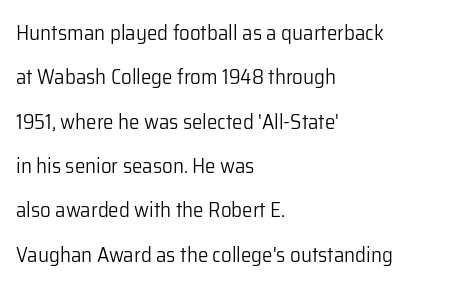
{"italic": "no", "bold": "no", "underline": "no", "align": "left", "line_spacing": "loose", "line_spacing_ratio": 2.11, "letter_spacing": "normal", "letter_spacing_em": 0.0, "glyph_px": 21}
